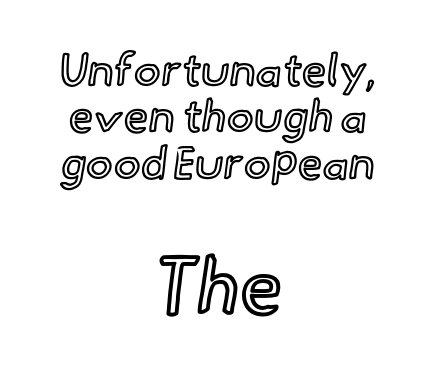
You could not count columns in this text — the font is proportionally spaced. The line-height multiplier appears low, near solid setting. Honestly, the letter spacing is just normal — you wouldn't notice it. This rendering features lettering with no underline. Is the lower block the larger one? Yes — the lower block carries the bigger type.
